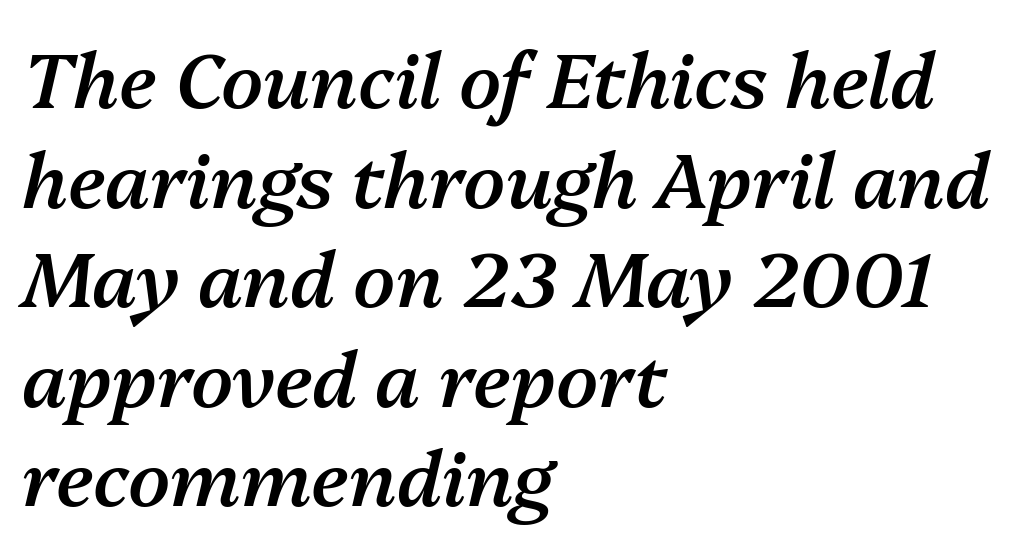
Q: Is the text bold? A: Semi-bold.
Q: Is the text italic (slanted)? A: Yes, it leans right by about 13 degrees.
Q: Is the text underlined? A: No.
Q: How is the paragraph aligned? A: Left-aligned.
Q: Is the spacing between letters normal or unusually wide? A: Normal.
Q: Is the spacing between lines tight, normal or loose? A: Normal.
Q: Width (condensed, normal, or wide)? A: Normal.
Q: Stroke contrast? A: Medium.
Q: x-height? A: Medium.
Q: Monospaced? A: No.
